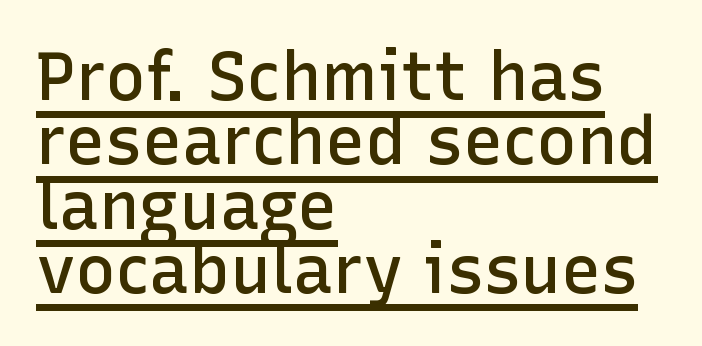
Short and long lines alike share a common starting point at left. Has an underline been added? It has. These lines huddle together more closely than default settings would place them. Strokes here are thickened, but only to semibold level. You could not count columns in this text — the font is proportionally spaced.
